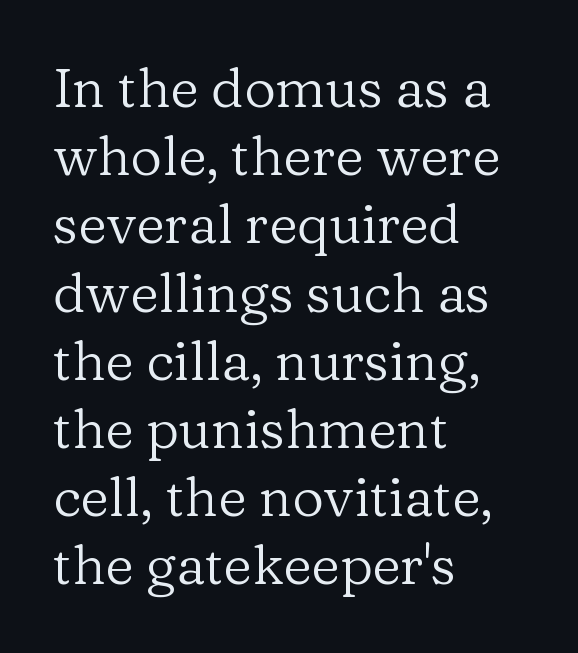
The image shows 55 px regular-weight serif type, upright; set left-aligned, line spacing 1.24x, normal letter spacing, not underlined; low stroke contrast and a medium x-height.
